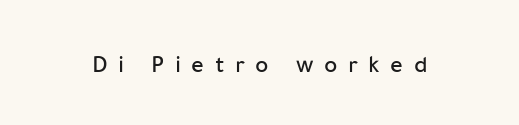
The image shows 25 px text type, upright; set unusually wide letter spacing (+0.42 em), not underlined.
